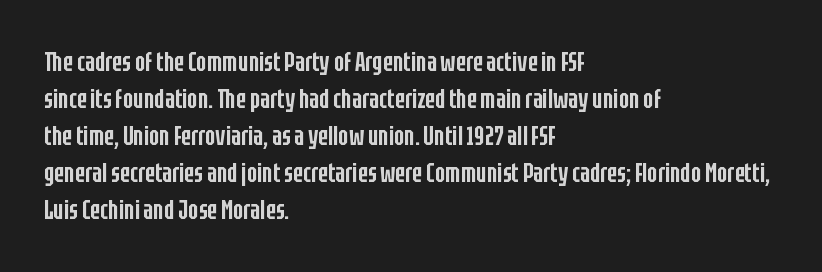
{"italic": "no", "bold": "semi", "underline": "no", "align": "left", "line_spacing": "normal", "line_spacing_ratio": 1.37, "letter_spacing": "normal", "letter_spacing_em": 0.0, "glyph_px": 27}
